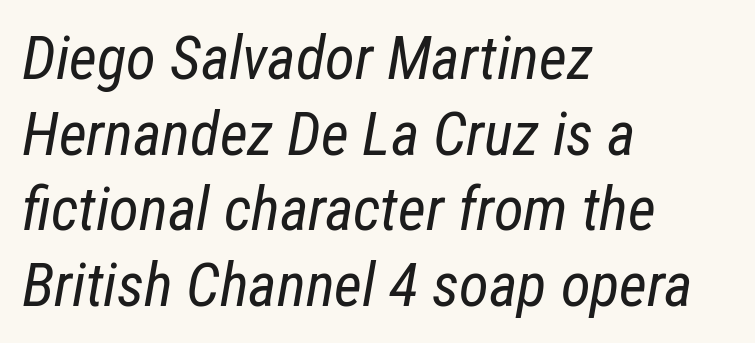
The image shows 61 px regular-weight, condensed type, italic (leaning right); set left-aligned, line spacing 1.24x, normal letter spacing, not underlined; low stroke contrast and a medium x-height.
